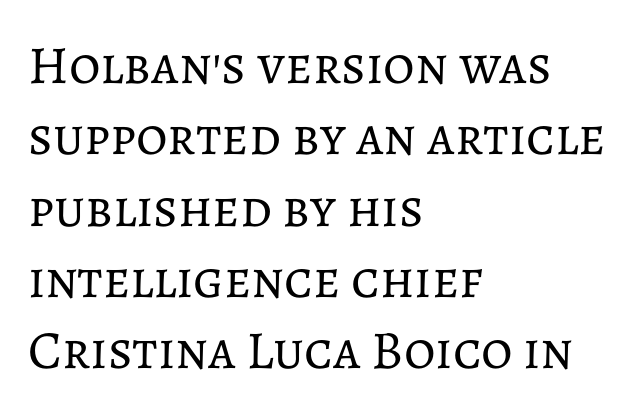
Q: Is the text bold? A: No.
Q: Is the text italic (slanted)? A: No, it is upright.
Q: Is the text underlined? A: No.
Q: How is the paragraph aligned? A: Left-aligned.
Q: Is the spacing between letters normal or unusually wide? A: Normal.
Q: Is the spacing between lines tight, normal or loose? A: Normal.
Q: Width (condensed, normal, or wide)? A: Normal.
Q: Stroke contrast? A: Low.
Q: x-height? A: Medium.
Q: Monospaced? A: No.
